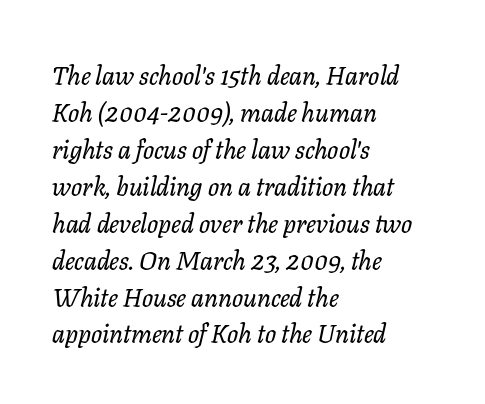
Q: Is the text italic (slanted)? A: Yes, it leans right by about 11 degrees.
Q: Is the text underlined? A: No.
Q: How is the paragraph aligned? A: Left-aligned.
Q: Is the spacing between letters normal or unusually wide? A: Normal.
Q: Is the spacing between lines tight, normal or loose? A: Normal.
